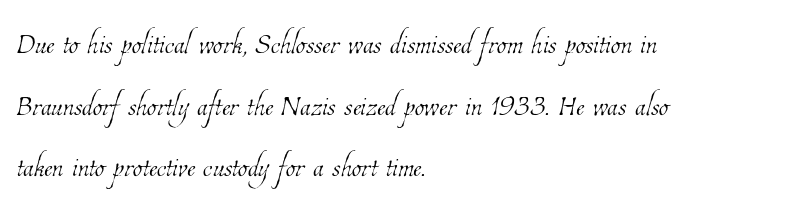
Q: Is the text bold? A: No.
Q: Is the text underlined? A: No.
Q: How is the paragraph aligned? A: Left-aligned.
Q: Is the spacing between letters normal or unusually wide? A: Normal.
Q: Is the spacing between lines tight, normal or loose? A: Normal.
Q: Width (condensed, normal, or wide)? A: Condensed.
Q: Stroke contrast? A: Low.
Q: x-height? A: Medium.
Q: Monospaced? A: No.
